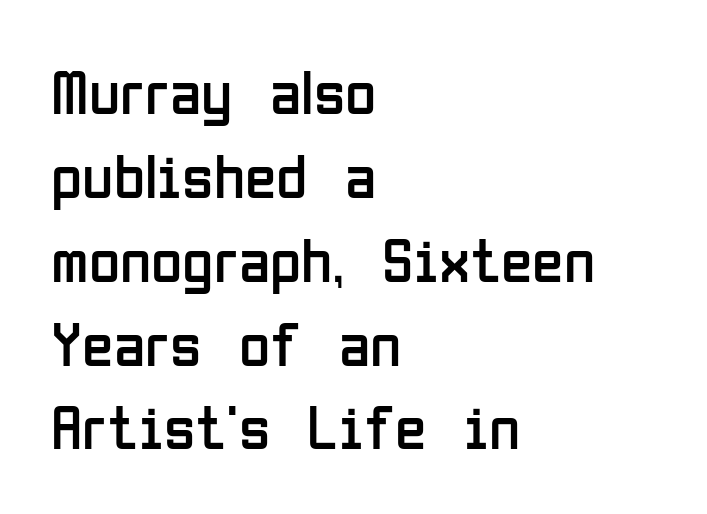
No word sits above an underline. The cut favours lightness, reaching ordinary text weight at its darkest. These lines keep a tight, regular rhythm from letter to letter. Designer's note — italics off, roman on.
